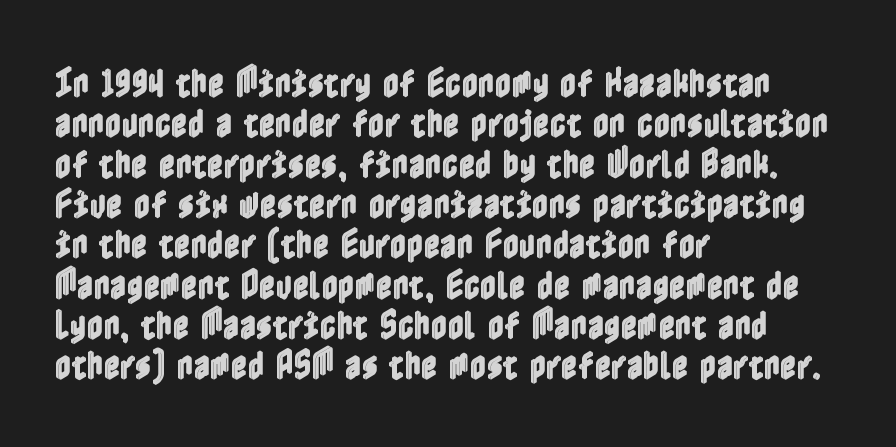
Between one letter and the next there's only the usual sliver of space. Compared with a centered layout, this one pins lines to the left instead. In terms of leading, this rendering sits right in the middle. Check the space under the baseline: it is left empty.
